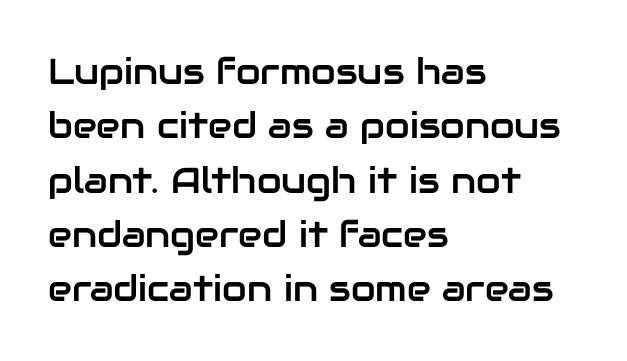
Q: Is the text italic (slanted)? A: No, it is upright.
Q: Is the typeface a serif or a sans-serif typeface? A: Sans-serif.
Q: Is the text underlined? A: No.
Q: How is the paragraph aligned? A: Left-aligned.
Q: Is the spacing between letters normal or unusually wide? A: Normal.
Q: Is the spacing between lines tight, normal or loose? A: Normal.
Q: Width (condensed, normal, or wide)? A: Normal.
Q: Stroke contrast? A: Low.
Q: x-height? A: Medium.
Q: Monospaced? A: No.
